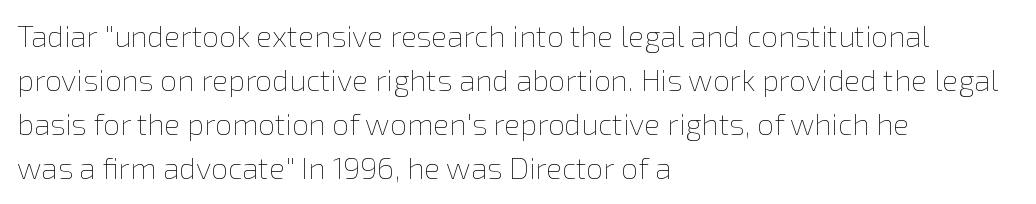
Students, observe: this is what conventionally led text looks like. Bare-footed words on every line. You could not count columns in this text — the font is proportionally spaced. Horizontal alignment here is leftward, the default for most running prose. Short note: letters normally spaced.
